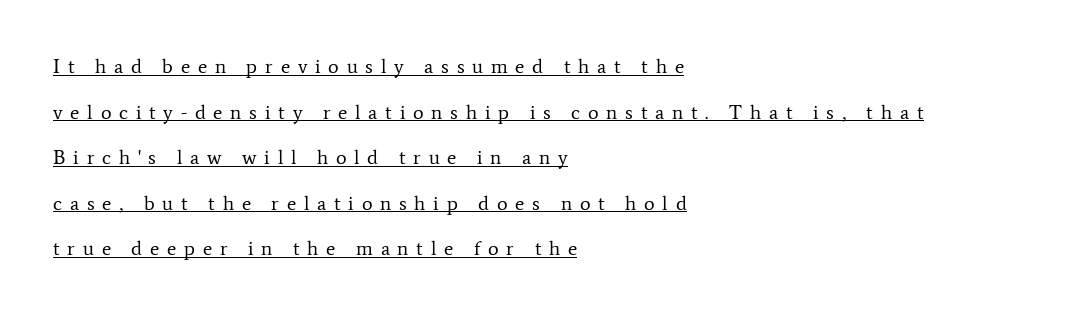
Rendered with straight, roman letterforms. The lines are spread far apart with generous leading. The setting favours the left margin, as ordinary paragraphs usually do. The rendering inserts visible extra space after every character. No heavy texture on the line: the type isn't bold.
